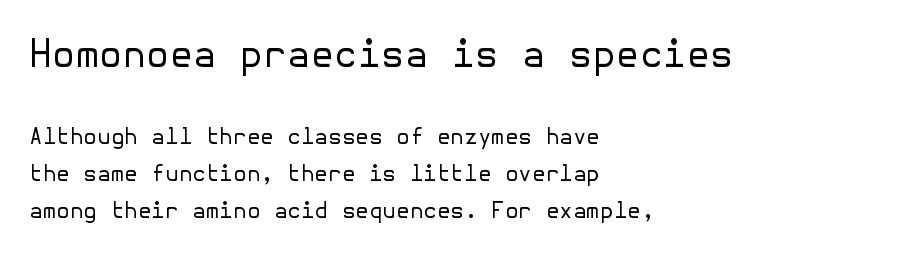
The image shows 38 px regular-weight sans-serif type, upright; set left-aligned, normal line spacing (1.66x), normal letter spacing, not underlined; the first (top) block is 1.73x larger; low stroke contrast and a medium x-height.
